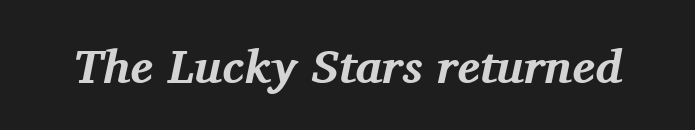
The image shows 48 px bold serif type, italic (leaning right); set normal letter spacing, not underlined; medium stroke contrast and a medium x-height.
